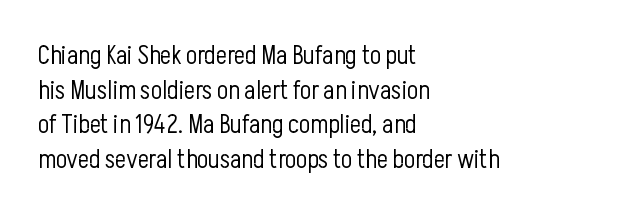
No chunkiness to these letters — they're not bold. A classic flush-left, rag-right setting is used for this passage. One glance says typical: line gaps are just what's usual. The letters sit at their default tracking, neither squeezed nor spread.
